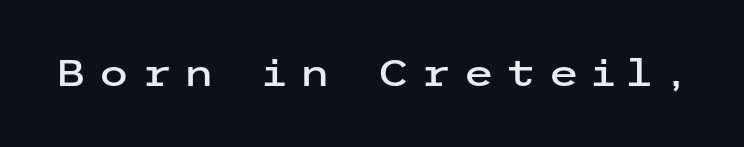
The image shows 36 px wide sans-serif type, upright; set unusually wide letter spacing (+0.31 em), not underlined; low stroke contrast and a medium x-height.
